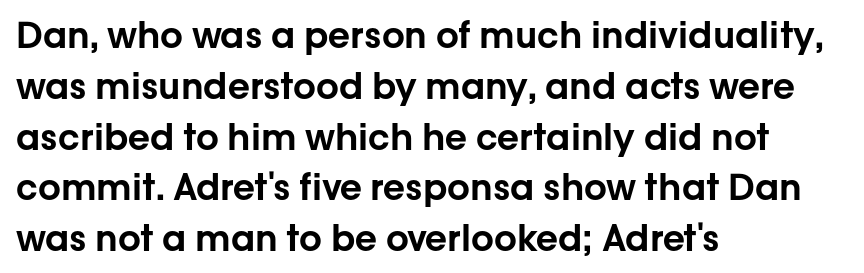
Q: Is the text italic (slanted)? A: No, it is upright.
Q: Is the typeface a serif or a sans-serif typeface? A: Sans-serif.
Q: Is the text underlined? A: No.
Q: How is the paragraph aligned? A: Left-aligned.
Q: Is the spacing between letters normal or unusually wide? A: Normal.
Q: Is the spacing between lines tight, normal or loose? A: Normal.
Q: Width (condensed, normal, or wide)? A: Normal.
Q: Stroke contrast? A: Low.
Q: x-height? A: Medium.
Q: Monospaced? A: No.
